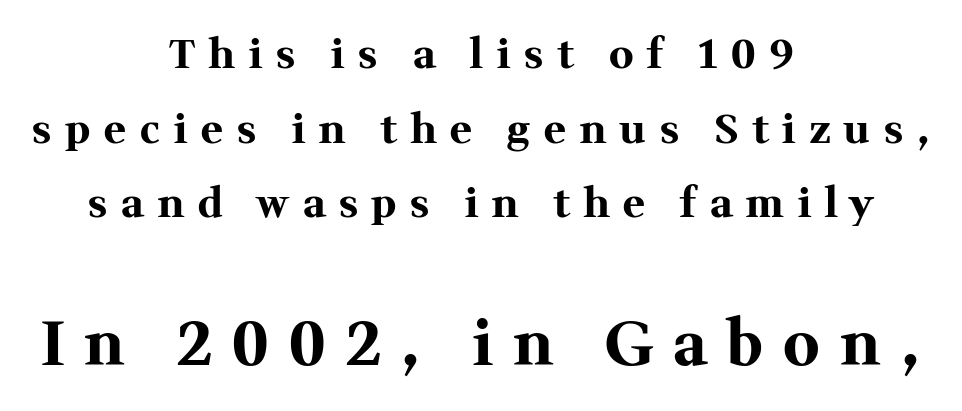
Q: Is the text bold? A: Yes.
Q: Is the text italic (slanted)? A: No, it is upright.
Q: Is the typeface a serif or a sans-serif typeface? A: Serif.
Q: Is the text underlined? A: No.
Q: How is the paragraph aligned? A: Centered.
Q: Is the spacing between letters normal or unusually wide? A: Unusually wide.
Q: Which block of text is set in a larger size, the first (top) or the second (bottom)? A: The second (bottom) one.
Q: Width (condensed, normal, or wide)? A: Normal.
Q: Stroke contrast? A: Medium.
Q: x-height? A: Medium.
Q: Monospaced? A: No.
